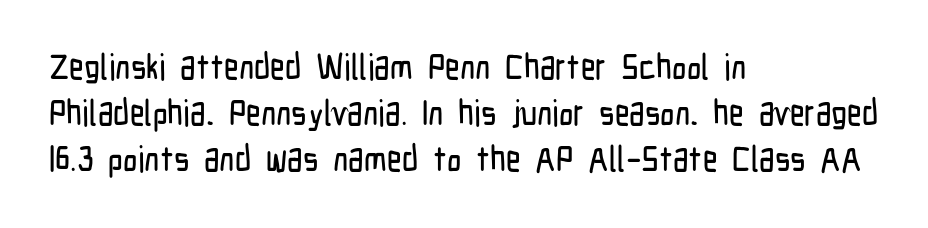
Characters remain perfectly vertical along every line. This sample keeps an unexceptional amount of space between lines. The rendering uses natural spacing where letterforms have individual widths. The passage is arranged the way most books set body copy — flush left. The words here are not underlined. Compared with typical body copy, the letter spacing here is the same.
